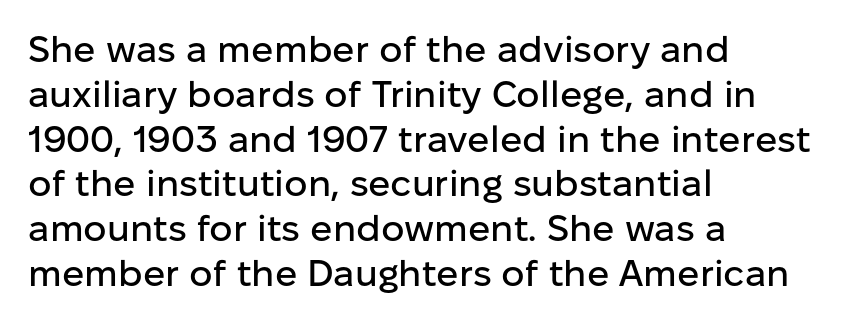
{"serif": "no", "italic": "no", "width": "normal", "stroke_contrast": "low", "x_height": "medium", "monospaced": "no", "underline": "no", "align": "left", "line_spacing_ratio": 1.21, "letter_spacing": "normal", "letter_spacing_em": 0.0, "glyph_px": 37}
